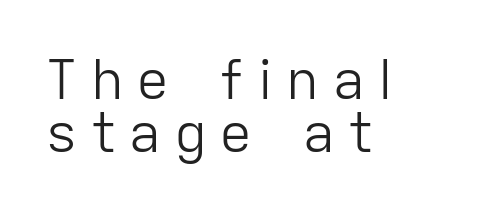
Q: Is the text bold? A: No.
Q: Is the text italic (slanted)? A: No, it is upright.
Q: Is the typeface a serif or a sans-serif typeface? A: Sans-serif.
Q: Is the text underlined? A: No.
Q: How is the paragraph aligned? A: Left-aligned.
Q: Is the spacing between letters normal or unusually wide? A: Unusually wide.
Q: Is the spacing between lines tight, normal or loose? A: Tight.
Q: Width (condensed, normal, or wide)? A: Normal.
Q: Stroke contrast? A: Low.
Q: x-height? A: Medium.
Q: Monospaced? A: No.
